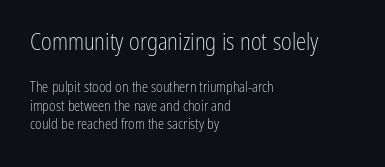
{"italic": "no", "bold": "no", "underline": "no", "align": "left", "line_spacing": "normal", "line_spacing_ratio": 1.33, "letter_spacing": "normal", "letter_spacing_em": 0.0, "larger_block": "first", "size_ratio": 1.64, "glyph_px": 23}
